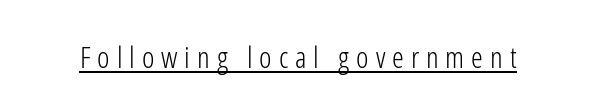
{"serif": "no", "italic": "no", "bold": "no", "weight": "light", "width": "condensed", "stroke_contrast": "low", "x_height": "medium", "monospaced": "no", "underline": "yes", "letter_spacing": "wide", "letter_spacing_em": 0.23, "glyph_px": 30}
